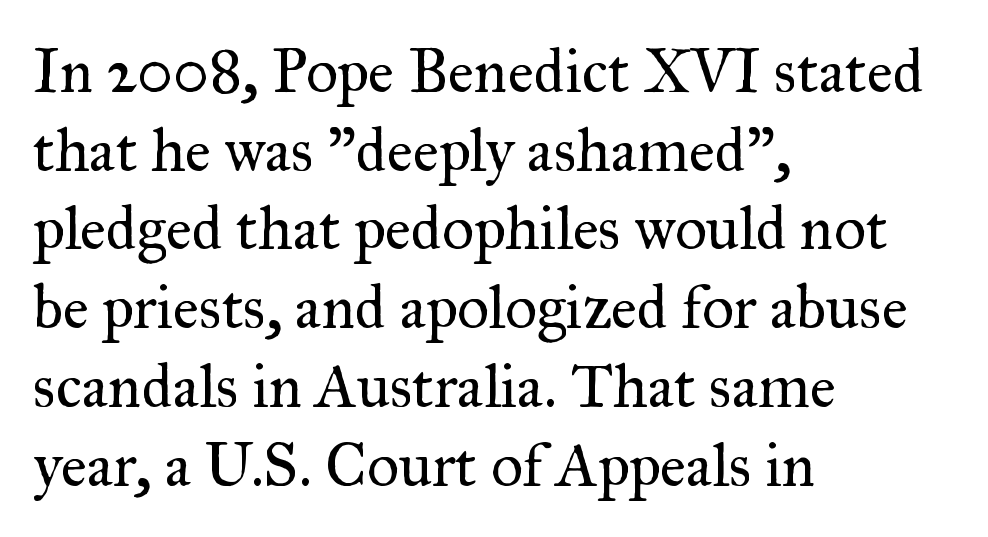
{"serif": "yes", "italic": "no", "bold": "no", "weight": "regular", "width": "normal", "stroke_contrast": "medium", "x_height": "small", "monospaced": "no", "underline": "no", "align": "left", "line_spacing": "normal", "line_spacing_ratio": 1.27, "letter_spacing": "normal", "letter_spacing_em": 0.0, "glyph_px": 62}
